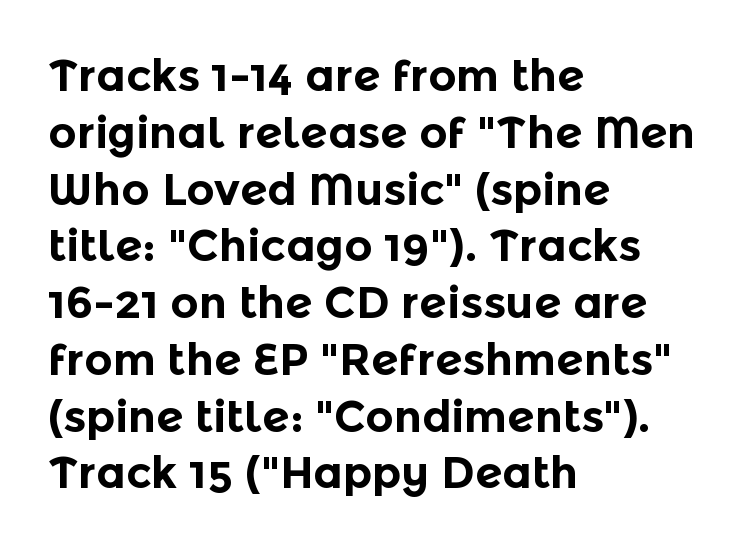
The image shows 44 px bold sans-serif type, upright; set left-aligned, normal line spacing (1.29x), normal letter spacing, not underlined; a medium x-height.
